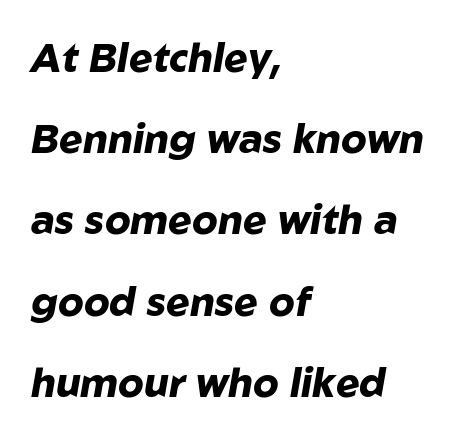
{"italic": "yes", "lean": "right", "slant_degrees": 10, "bold": "yes", "weight": "heavy", "width": "normal", "stroke_contrast": "low", "x_height": "medium", "monospaced": "no", "underline": "no", "align": "left", "line_spacing": "loose", "line_spacing_ratio": 2.03, "letter_spacing": "normal", "letter_spacing_em": 0.0, "glyph_px": 40}
